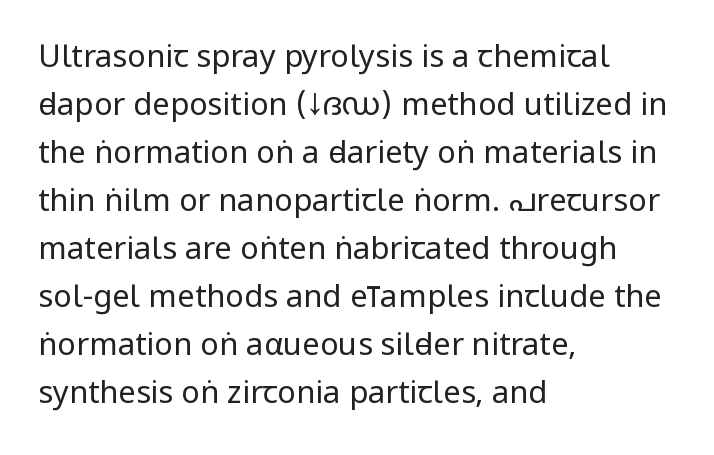
Summary of vertical rhythm: regular, with standard interline spacing. Is this a fixed-width face? No — the glyphs have proportional, varying widths. The text block is weighted toward the left margin, trailing off unevenly rightward. No feet cap the strokes, marking this as sans-serif type. The letterforms sit at book weight or below. Does extra space separate the letters? No, they use regular spacing.
